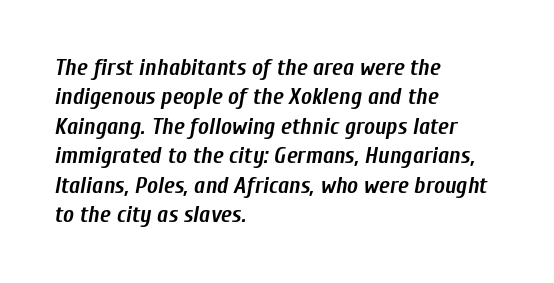
Q: Is the text bold? A: Yes.
Q: Is the text italic (slanted)? A: Yes, it leans right by about 10 degrees.
Q: Is the text underlined? A: No.
Q: How is the paragraph aligned? A: Left-aligned.
Q: Is the spacing between letters normal or unusually wide? A: Normal.
Q: Is the spacing between lines tight, normal or loose? A: Normal.
